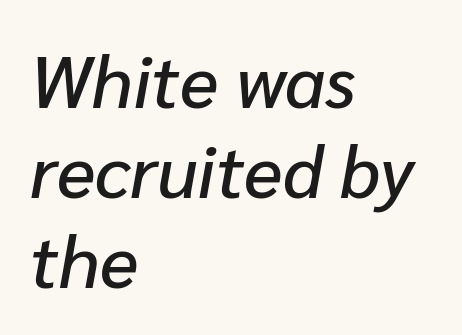
{"italic": "yes", "lean": "right", "slant_degrees": 10, "width": "normal", "stroke_contrast": "low", "x_height": "medium", "monospaced": "no", "underline": "no", "align": "left", "line_spacing_ratio": 1.23, "letter_spacing": "normal", "letter_spacing_em": 0.0, "glyph_px": 73}
